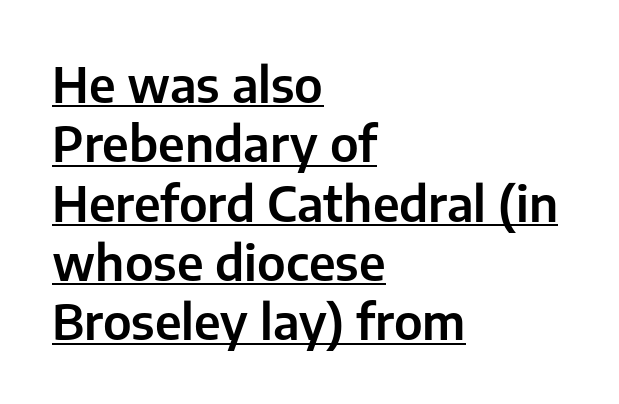
Q: Is the text italic (slanted)? A: No, it is upright.
Q: Is the typeface a serif or a sans-serif typeface? A: Sans-serif.
Q: Is the text underlined? A: Yes.
Q: How is the paragraph aligned? A: Left-aligned.
Q: Is the spacing between letters normal or unusually wide? A: Normal.
Q: Width (condensed, normal, or wide)? A: Normal.
Q: Stroke contrast? A: Low.
Q: x-height? A: Medium.
Q: Monospaced? A: No.
